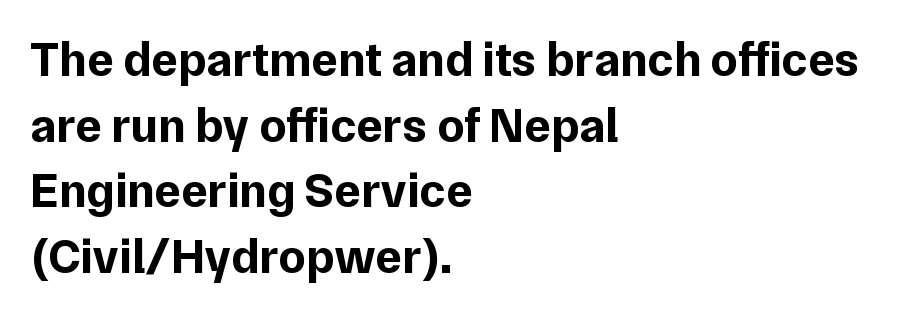
{"serif": "no", "italic": "no", "bold": "yes", "weight": "bold", "width": "normal", "stroke_contrast": "low", "x_height": "medium", "monospaced": "no", "underline": "no", "align": "left", "line_spacing": "normal", "line_spacing_ratio": 1.34, "letter_spacing": "normal", "letter_spacing_em": 0.0, "glyph_px": 49}
